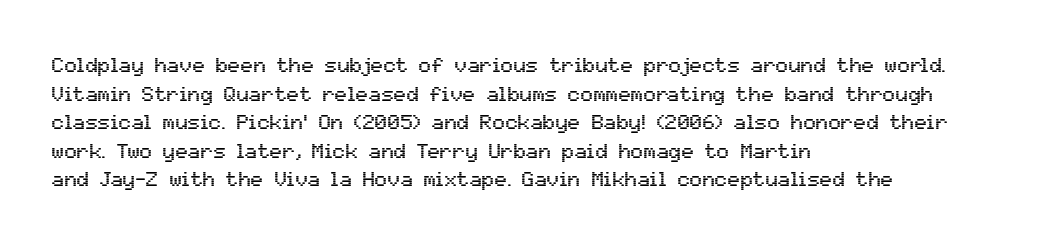
The image shows 21 px text type, upright; set left-aligned, normal line spacing (1.36x), normal letter spacing, not underlined.
